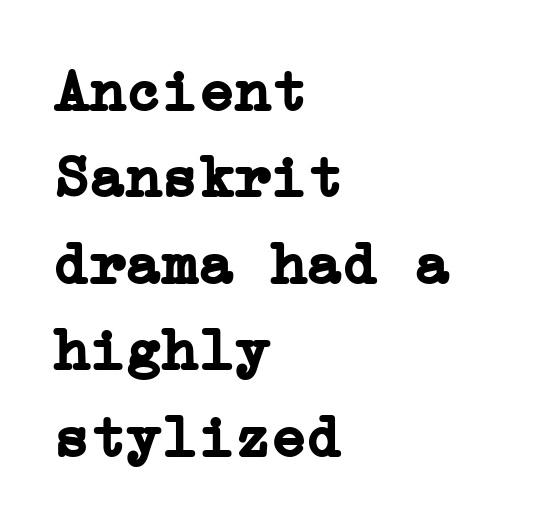
{"serif": "yes", "italic": "no", "bold": "yes", "weight": "semibold", "width": "normal", "stroke_contrast": "low", "x_height": "medium", "underline": "no", "align": "left", "line_spacing": "normal", "line_spacing_ratio": 1.44, "letter_spacing": "normal", "letter_spacing_em": 0.0, "glyph_px": 60}
